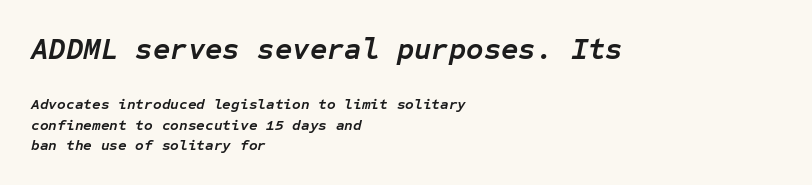
The tracking reads as untouched default to a designer's eye. These lines are set flush left with a ragged right edge. This rendering features lettering with no underline. Compared with ordinary roman type, these characters are visibly tilted. The emphasis by scale lands on block number one, above.
